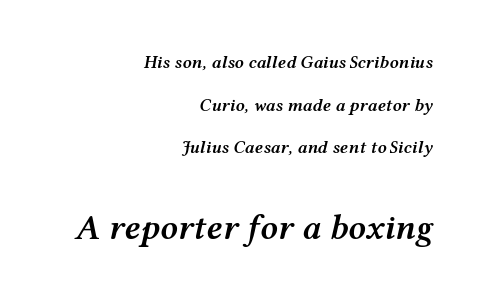
The image shows 35 px semibold, wide type, italic (leaning right); set right-aligned, loose line spacing (2.37x), normal letter spacing, not underlined; the second (bottom) block is 1.94x larger; medium stroke contrast and a medium x-height.
